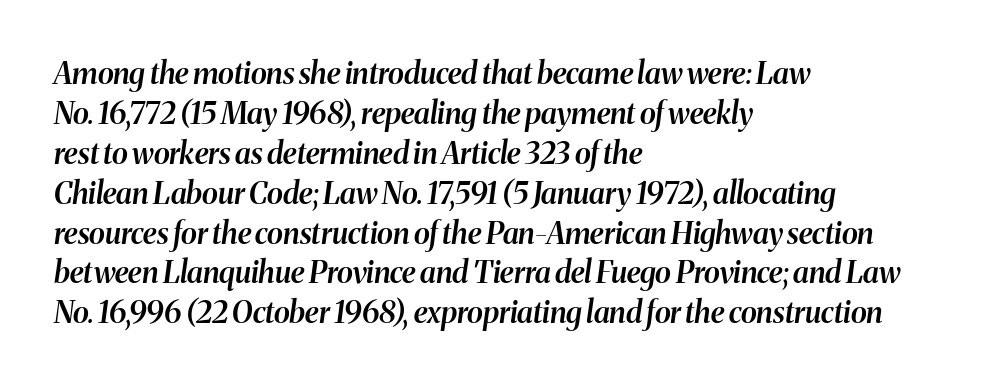
{"italic": "yes", "lean": "right", "slant_degrees": 8, "bold": "semi", "weight": "semibold", "width": "normal", "stroke_contrast": "medium", "x_height": "medium", "monospaced": "no", "underline": "no", "align": "left", "line_spacing": "normal", "line_spacing_ratio": 1.33, "letter_spacing": "normal", "letter_spacing_em": 0.0, "glyph_px": 30}
